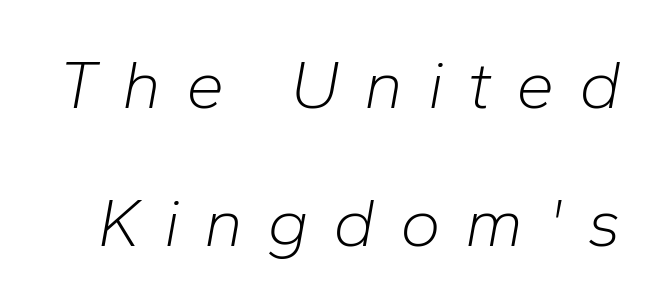
{"italic": "yes", "lean": "right", "slant_degrees": 10, "bold": "no", "weight": "light", "width": "normal", "stroke_contrast": "low", "x_height": "medium", "monospaced": "no", "underline": "no", "line_spacing": "loose", "line_spacing_ratio": 2.0, "letter_spacing": "wide", "letter_spacing_em": 0.35, "glyph_px": 69}
